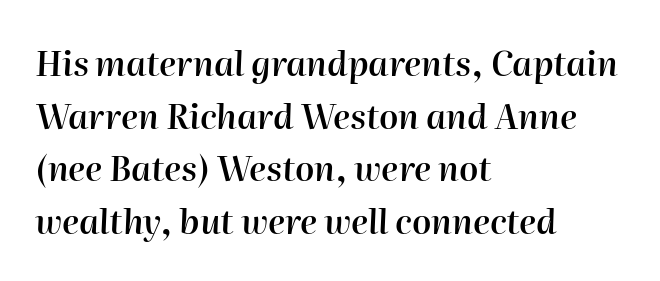
The image shows 34 px semibold type, italic (leaning right); set left-aligned, normal line spacing (1.55x), normal letter spacing, not underlined; high stroke contrast and a medium x-height.
